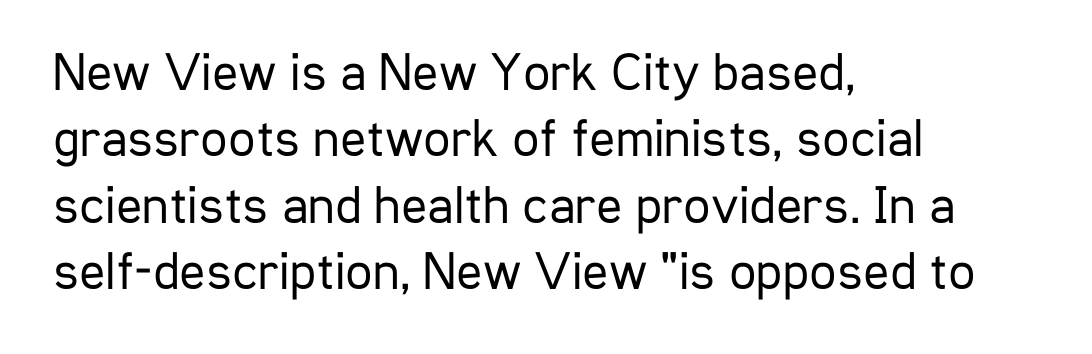
The image shows 54 px regular-weight, condensed sans-serif type, upright; set left-aligned, line spacing 1.23x, normal letter spacing, not underlined; low stroke contrast and a medium x-height.
